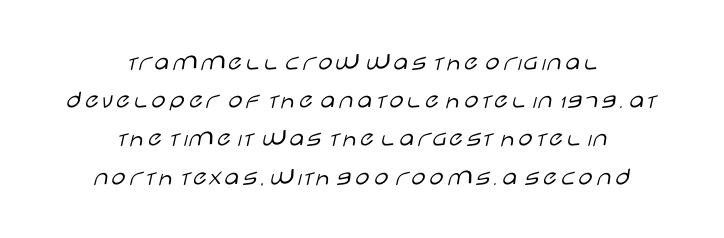
{"bold": "no", "underline": "no", "align": "center", "line_spacing": "normal", "line_spacing_ratio": 1.47, "letter_spacing": "normal", "letter_spacing_em": 0.0, "glyph_px": 26}
